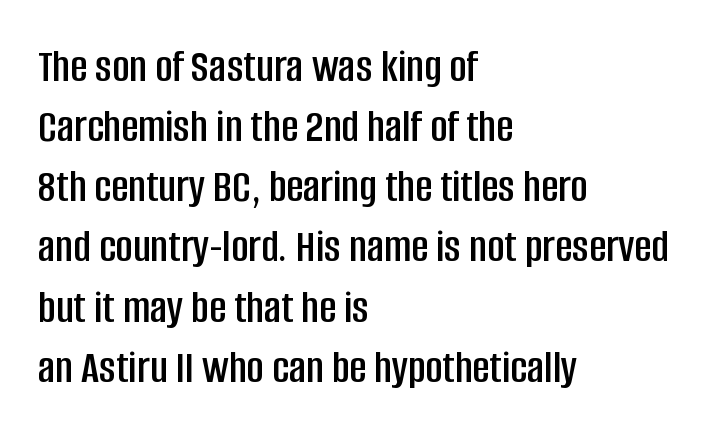
{"serif": "no", "italic": "no", "width": "condensed", "stroke_contrast": "low", "x_height": "large", "monospaced": "no", "underline": "no", "align": "left", "line_spacing": "normal", "line_spacing_ratio": 1.28, "letter_spacing": "normal", "letter_spacing_em": 0.0, "glyph_px": 47}
